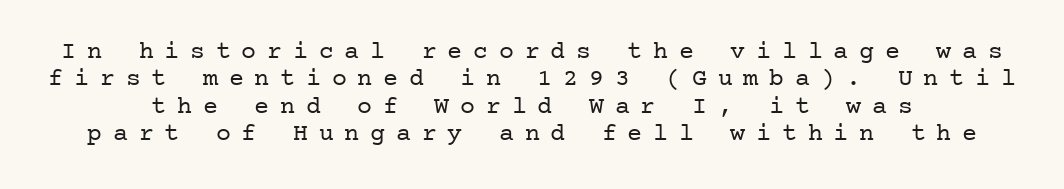
{"italic": "no", "bold": "no", "underline": "no", "align": "center", "line_spacing": "tight", "line_spacing_ratio": 1.1, "letter_spacing": "wide", "letter_spacing_em": 0.43, "glyph_px": 25}
